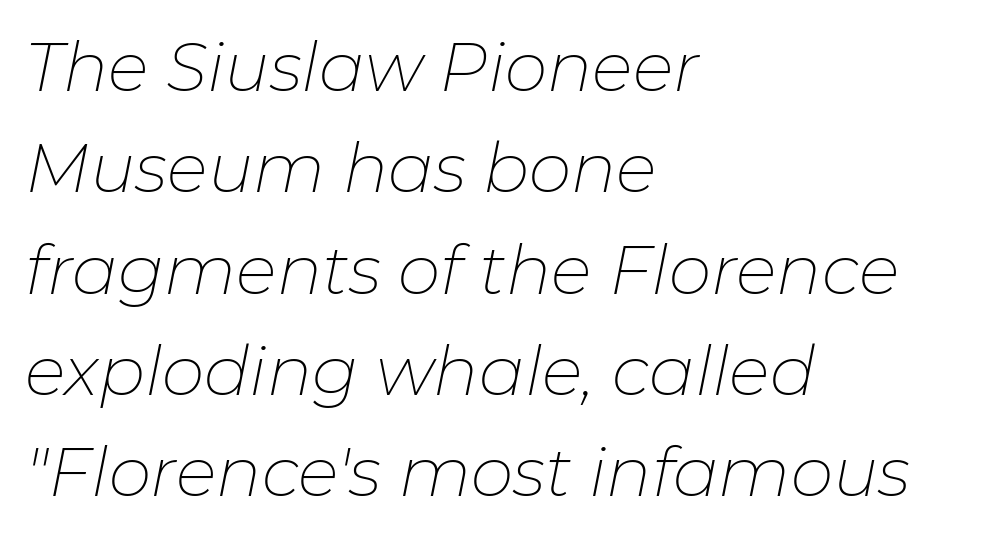
The image shows 68 px thin type, italic (leaning right); set left-aligned, normal line spacing (1.49x), normal letter spacing, not underlined; low stroke contrast and a medium x-height.
